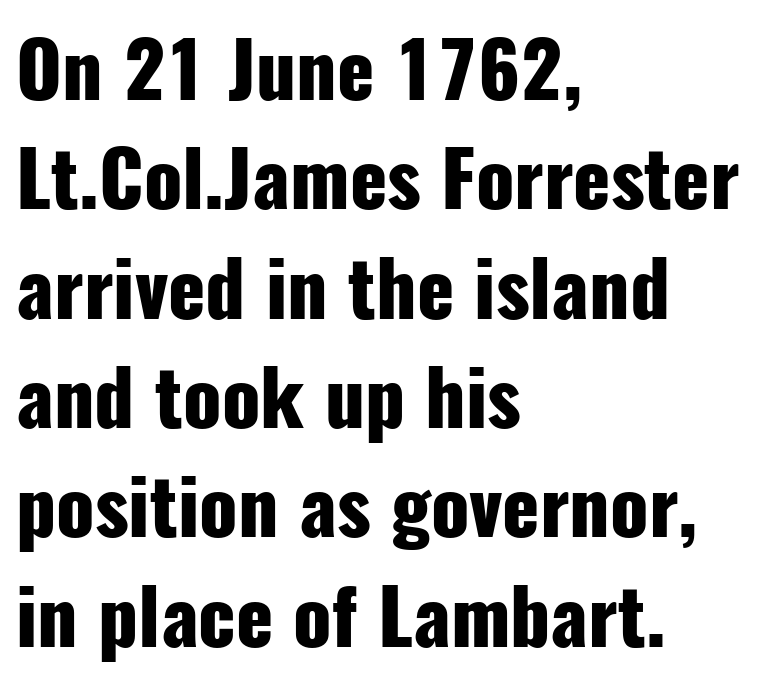
{"serif": "no", "italic": "no", "bold": "yes", "weight": "heavy", "width": "condensed", "stroke_contrast": "low", "x_height": "medium", "monospaced": "no", "underline": "no", "align": "left", "line_spacing": "normal", "line_spacing_ratio": 1.42, "letter_spacing": "normal", "letter_spacing_em": 0.0, "glyph_px": 77}
